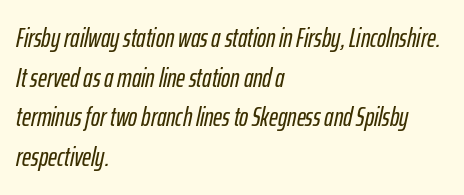
The image shows 27 px text type, italic (leaning right); set left-aligned, normal line spacing (1.47x), normal letter spacing, not underlined.
